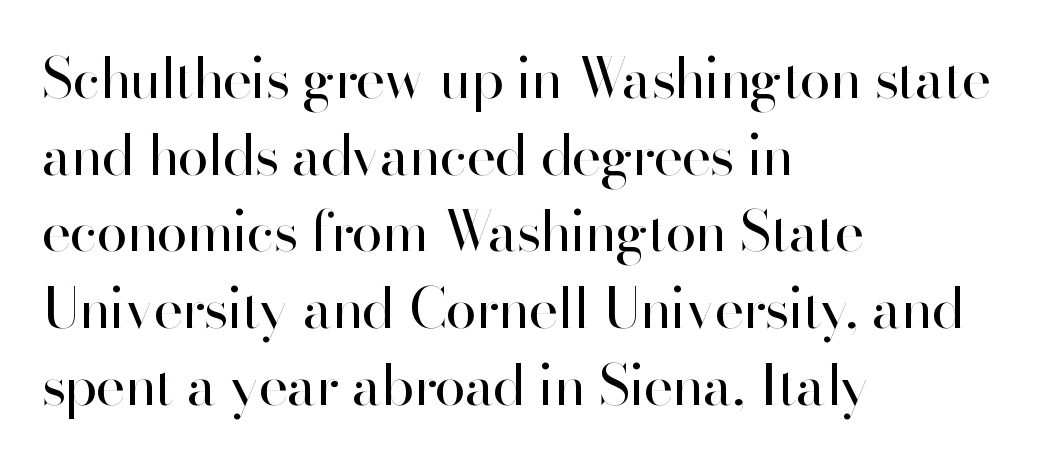
Q: Is the text bold? A: No.
Q: Is the text italic (slanted)? A: No, it is upright.
Q: Is the typeface a serif or a sans-serif typeface? A: Sans-serif.
Q: Is the text underlined? A: No.
Q: How is the paragraph aligned? A: Left-aligned.
Q: Is the spacing between letters normal or unusually wide? A: Normal.
Q: Is the spacing between lines tight, normal or loose? A: Normal.
Q: Width (condensed, normal, or wide)? A: Normal.
Q: Stroke contrast? A: High.
Q: x-height? A: Small.
Q: Monospaced? A: No.
